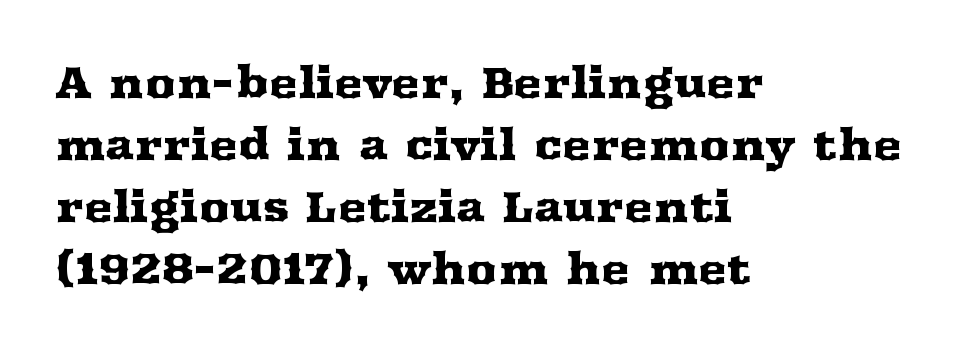
Q: Is the text italic (slanted)? A: No, it is upright.
Q: Is the typeface a serif or a sans-serif typeface? A: Serif.
Q: Is the text underlined? A: No.
Q: How is the paragraph aligned? A: Left-aligned.
Q: Is the spacing between letters normal or unusually wide? A: Normal.
Q: Is the spacing between lines tight, normal or loose? A: Normal.
Q: Width (condensed, normal, or wide)? A: Wide.
Q: Stroke contrast? A: Medium.
Q: x-height? A: Medium.
Q: Monospaced? A: No.
